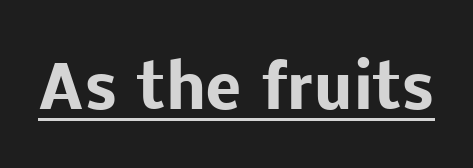
This is the regular roman posture of the typeface. In terms of letterspacing, this is plain default setting. Here the designer chose a conventional face with non-uniform glyph widths. Underlining? Definitely there. Does the type have serifs? No, each stem ends abruptly.
